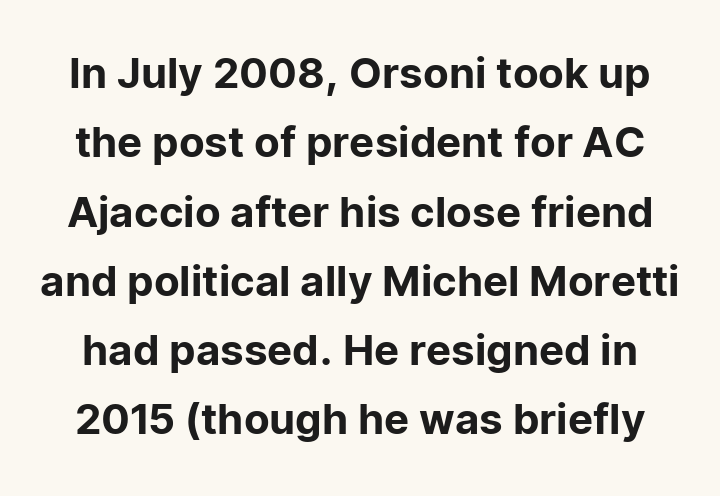
{"serif": "no", "italic": "no", "width": "normal", "stroke_contrast": "low", "x_height": "medium", "monospaced": "no", "underline": "no", "line_spacing": "normal", "line_spacing_ratio": 1.65, "letter_spacing": "normal", "letter_spacing_em": 0.0, "glyph_px": 42}
